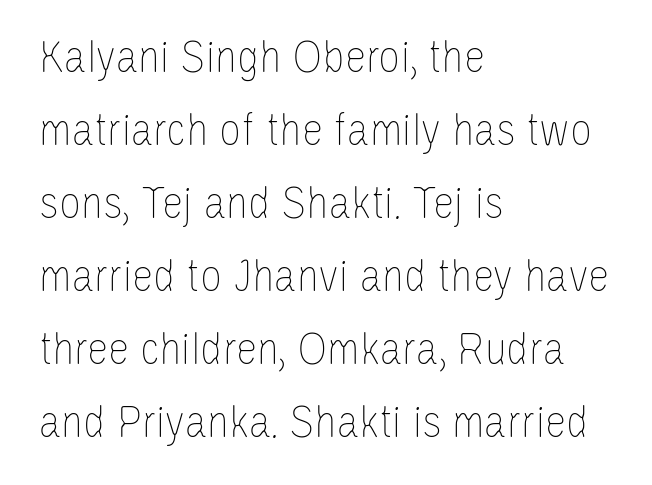
Each word holds together tightly as a unit, with standard inter-letter gaps. Clear beneath every line of the passage. This rendering uses left alignment, leaving the right contour irregular. Unbolded letterforms with no extra heft. In terms of leading, this rendering sits right in the middle. Proportional: the letters do not fall into vertical columns.
